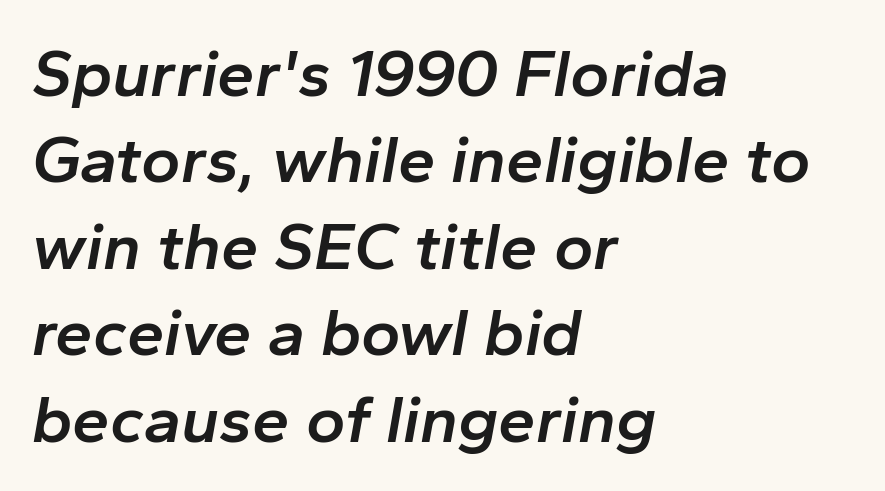
The rendering anchors every line to the left-hand side. If you drew a line through each stem, it would be angled. The type is set solid horizontally, with unmodified tracking. Typographic density is moderately raised because the face is semibold. The space beneath each line is pristine and unruled.
